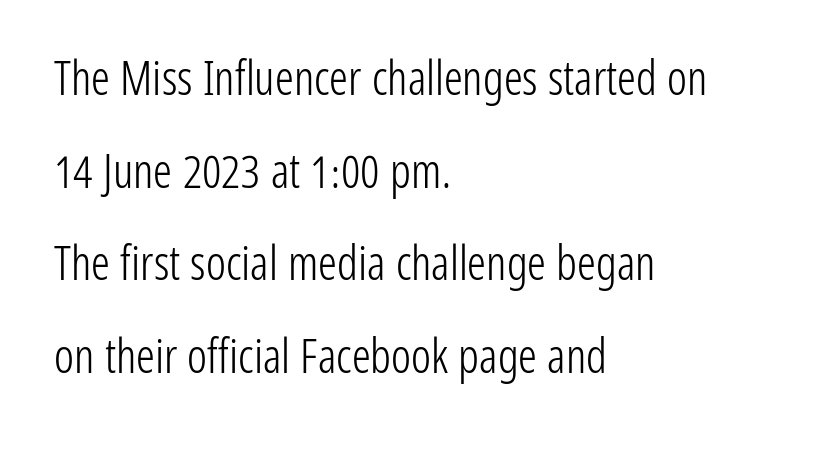
You can tell it's not italic because the verticals are truly vertical. A typesetter would label this face a sans. Think standard paragraph weight, or any step lighter than that. The passage shown is typed in a proportional face where columns would drift. Typeset ragged right — the left edge is the straight one.
